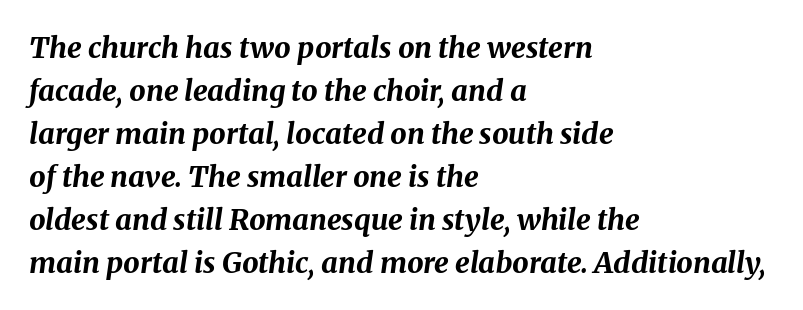
The image shows 29 px bold type, italic (leaning right); set left-aligned, normal line spacing (1.48x), normal letter spacing, not underlined; medium stroke contrast and a medium x-height.
